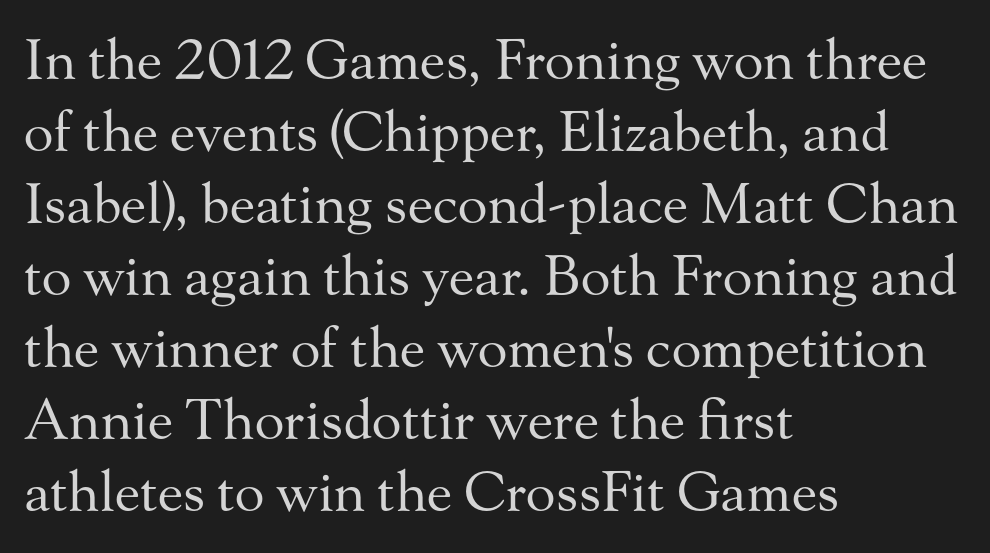
The image shows 55 px regular-weight serif type, upright; set left-aligned, normal line spacing (1.31x), normal letter spacing, not underlined; medium stroke contrast and a small x-height.
